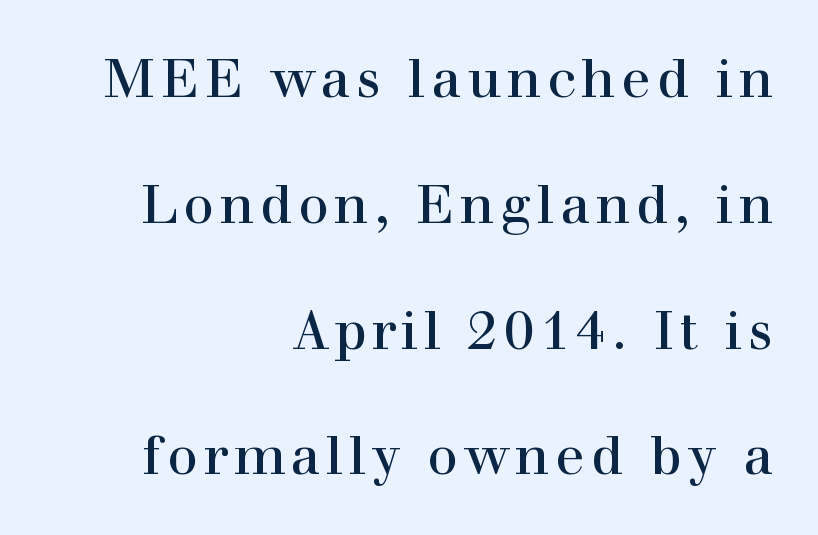
The image shows 54 px serif type, upright; set right-aligned, loose line spacing (2.33x), not underlined; a medium x-height.
